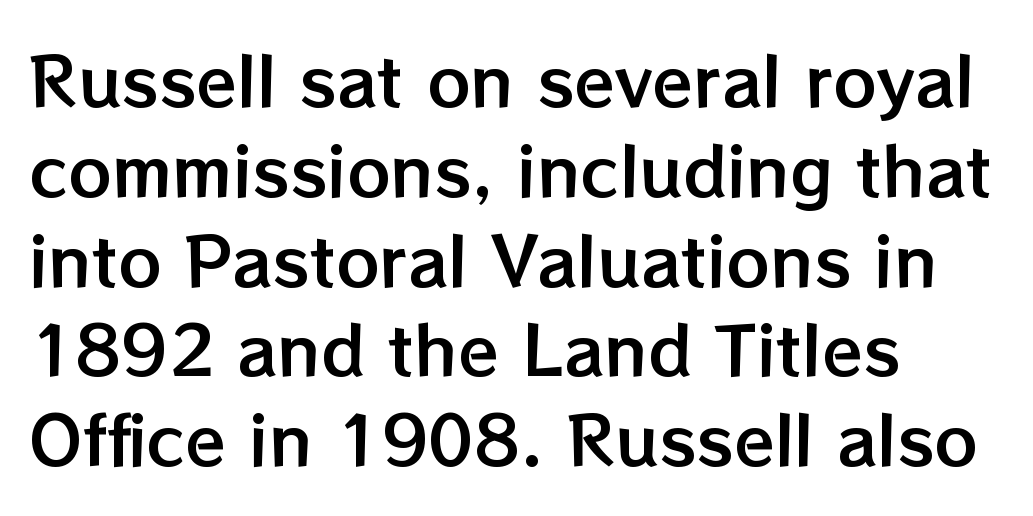
Q: Is the text italic (slanted)? A: No, it is upright.
Q: Is the text underlined? A: No.
Q: How is the paragraph aligned? A: Left-aligned.
Q: Is the spacing between letters normal or unusually wide? A: Normal.
Q: Is the spacing between lines tight, normal or loose? A: Normal.
Q: Width (condensed, normal, or wide)? A: Normal.
Q: Stroke contrast? A: Low.
Q: x-height? A: Medium.
Q: Monospaced? A: No.
